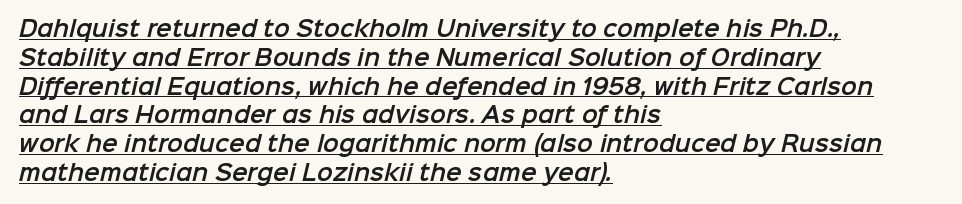
{"underline": "yes", "align": "left", "line_spacing": "normal", "line_spacing_ratio": 1.37, "letter_spacing": "normal", "letter_spacing_em": 0.0, "glyph_px": 21}
